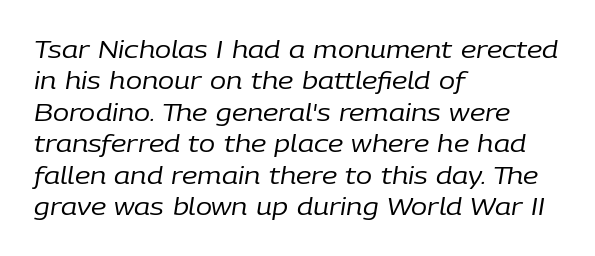
{"italic": "yes", "lean": "right", "slant_degrees": 9, "bold": "no", "underline": "no", "align": "left", "line_spacing": "normal", "line_spacing_ratio": 1.31, "letter_spacing": "normal", "letter_spacing_em": 0.0, "glyph_px": 24}
